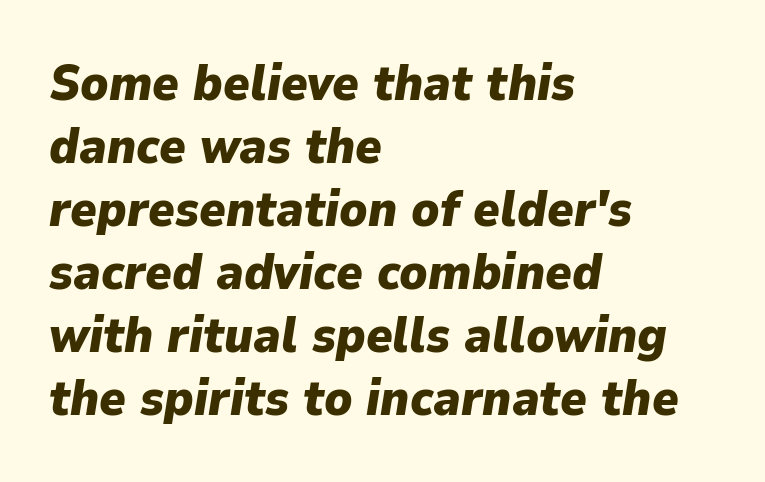
Q: Is the text bold? A: Yes.
Q: Is the text italic (slanted)? A: Yes, it leans right by about 9 degrees.
Q: Is the text underlined? A: No.
Q: How is the paragraph aligned? A: Left-aligned.
Q: Is the spacing between letters normal or unusually wide? A: Normal.
Q: Is the spacing between lines tight, normal or loose? A: Normal.
Q: Width (condensed, normal, or wide)? A: Normal.
Q: Stroke contrast? A: Low.
Q: x-height? A: Medium.
Q: Monospaced? A: No.
